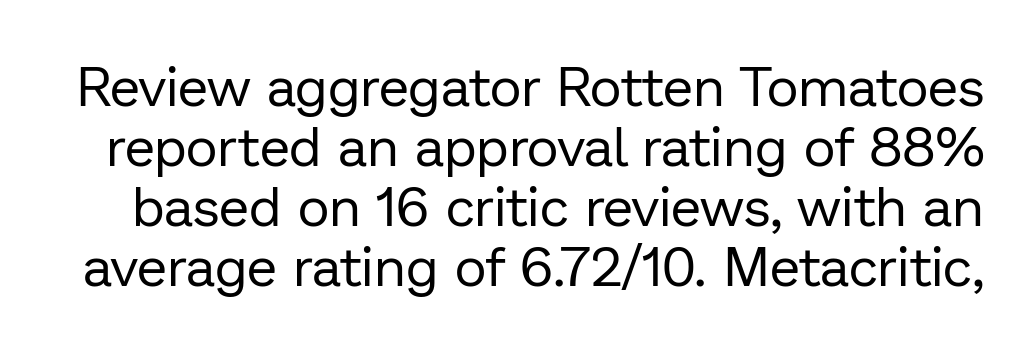
The image shows 55 px regular-weight sans-serif type, upright; set tight line spacing (1.09x), normal letter spacing, not underlined; low stroke contrast and a medium x-height.
